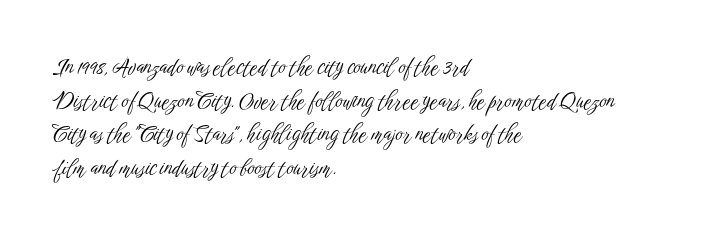
{"bold": "no", "underline": "no", "align": "left", "line_spacing": "normal", "line_spacing_ratio": 1.53, "letter_spacing": "normal", "letter_spacing_em": 0.0, "glyph_px": 22}
